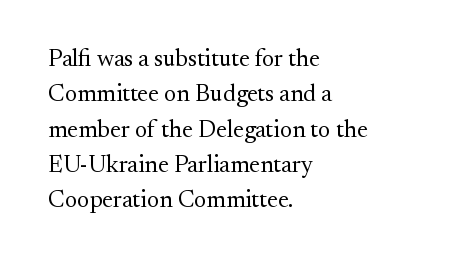
Q: Is the text bold? A: No.
Q: Is the text italic (slanted)? A: No, it is upright.
Q: Is the text underlined? A: No.
Q: How is the paragraph aligned? A: Left-aligned.
Q: Is the spacing between letters normal or unusually wide? A: Normal.
Q: Is the spacing between lines tight, normal or loose? A: Normal.
